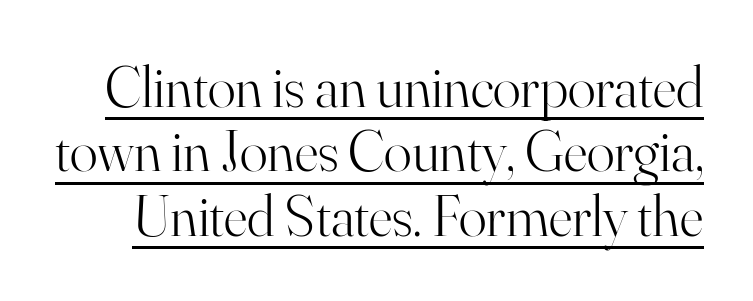
Looks like regular typesetting: each glyph gets only the width it needs. The weight tops out at a normal text grade. When letters stand straight like this, we call the style roman or upright. Classification — serif. Leading is clearly below the norm, producing a dense column. Nobody touched the tracking dial on this one.
